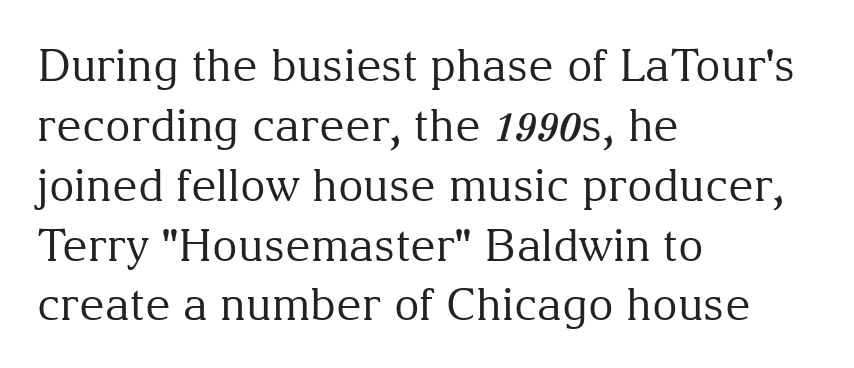
No extra ink here — the face is not bold. Leftover space on each line is placed entirely after the last word. Evenly set lines give the paragraph a standard silhouette. The foot of each line stays bare and open.
